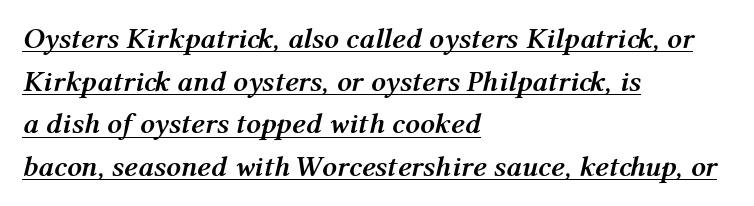
{"italic": "yes", "lean": "right", "slant_degrees": 12, "bold": "yes", "weight": "semibold", "width": "normal", "stroke_contrast": "medium", "x_height": "medium", "monospaced": "no", "underline": "yes", "align": "left", "line_spacing": "normal", "line_spacing_ratio": 1.47, "letter_spacing": "normal", "letter_spacing_em": 0.0, "glyph_px": 29}
